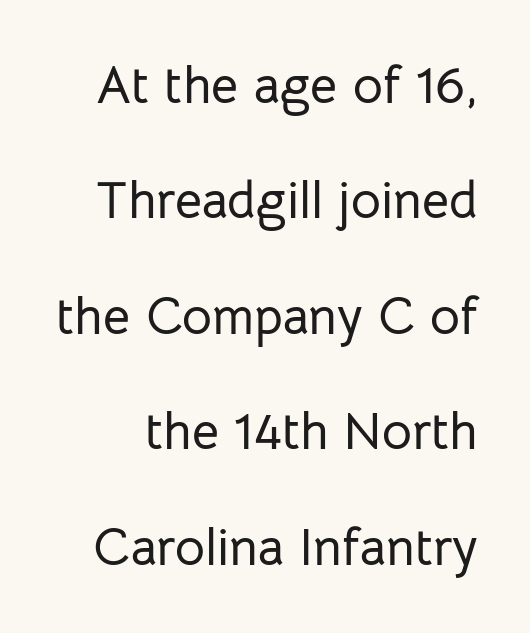
The image shows 52 px sans-serif type, upright; set loose line spacing (2.22x), normal letter spacing, not underlined; low stroke contrast and a medium x-height.
